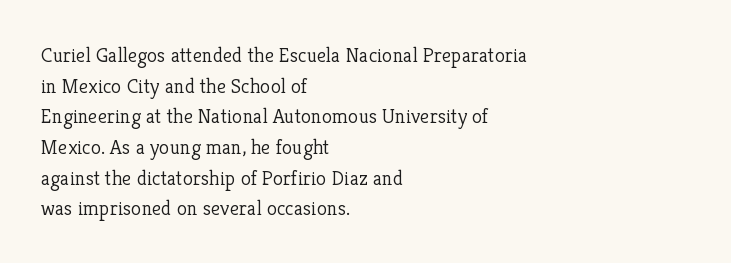
The strip under each line holds only bare page. The lines in this sample share a left origin and differ only in where they stop. The block of text has a typical density, with ordinary space between rows. A typesetter would call this zero additional tracking. Each stroke keeps to a modest, everyday thickness or less. Style check: upright.
